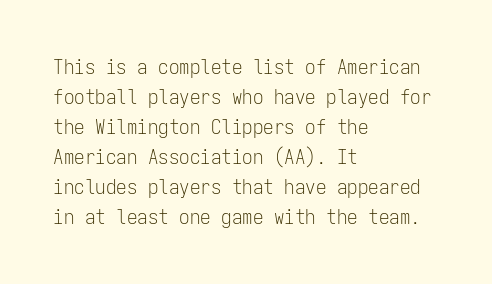
Compared with typical body copy, the letter spacing here is the same. The text block is weighted toward the left margin, trailing off unevenly rightward. The foot of each line stays bare and open. Evenly set lines give the paragraph a standard silhouette. Stroke thickness stays within the range of a standard reading face or lighter.
